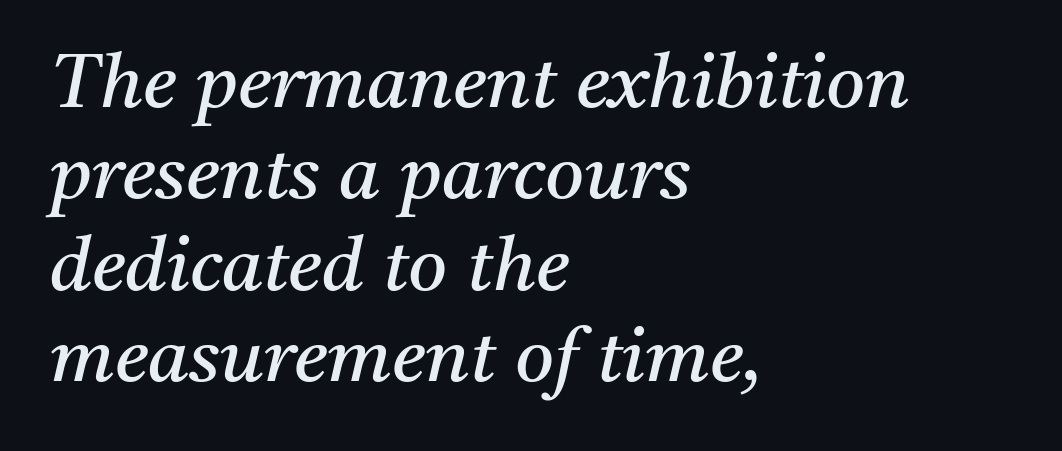
Q: Is the text bold? A: No.
Q: Is the text italic (slanted)? A: Yes, it leans right by about 11 degrees.
Q: Is the typeface a serif or a sans-serif typeface? A: Serif.
Q: Is the text underlined? A: No.
Q: How is the paragraph aligned? A: Left-aligned.
Q: Is the spacing between letters normal or unusually wide? A: Normal.
Q: Width (condensed, normal, or wide)? A: Normal.
Q: Stroke contrast? A: Medium.
Q: x-height? A: Medium.
Q: Monospaced? A: No.
